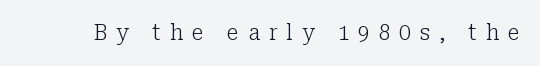
{"italic": "no", "bold": "no", "underline": "no", "letter_spacing": "wide", "letter_spacing_em": 0.42, "glyph_px": 21}
